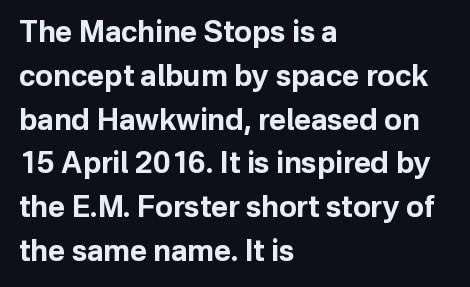
The image shows 29 px bold sans-serif type, upright; set left-aligned, normal line spacing (1.51x), normal letter spacing, not underlined; low stroke contrast and a medium x-height.
